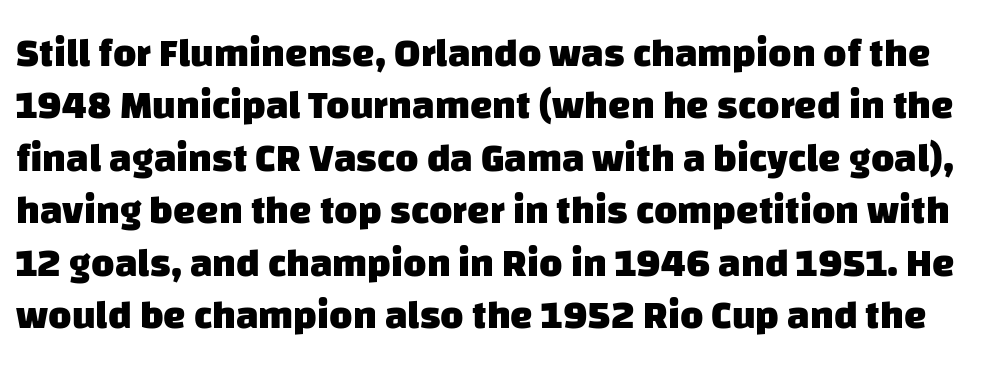
The letters advance in unequal steps, a hallmark of proportional type. Standard letterfit; no display-style spreading of the glyphs. Set as a true bold cut, around the 700 mark. Summary of vertical rhythm: regular, with standard interline spacing. The characters display no serif detailing; their extremities are plain.
